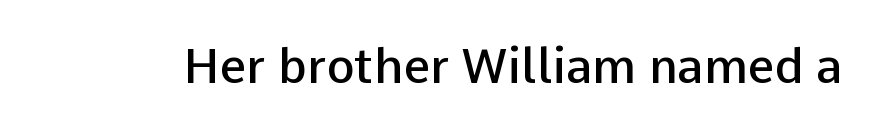
The image shows 48 px semibold sans-serif type, upright; set normal letter spacing, not underlined; low stroke contrast and a medium x-height.
